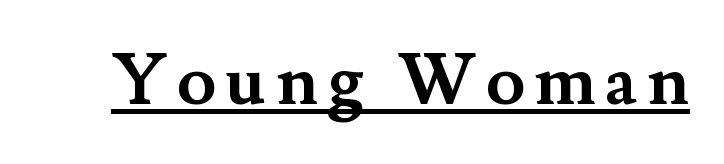
{"serif": "yes", "italic": "no", "bold": "yes", "weight": "semibold", "width": "normal", "stroke_contrast": "medium", "x_height": "small", "monospaced": "no", "underline": "yes", "glyph_px": 72}
